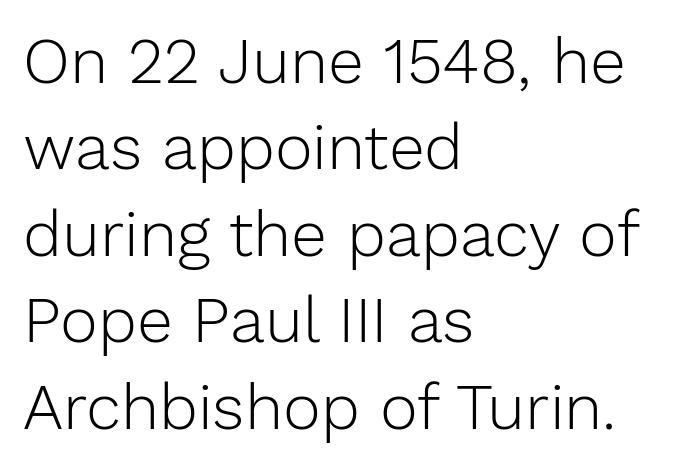
The image shows 64 px light sans-serif type, upright; set left-aligned, normal line spacing (1.35x), normal letter spacing, not underlined; low stroke contrast and a medium x-height.
